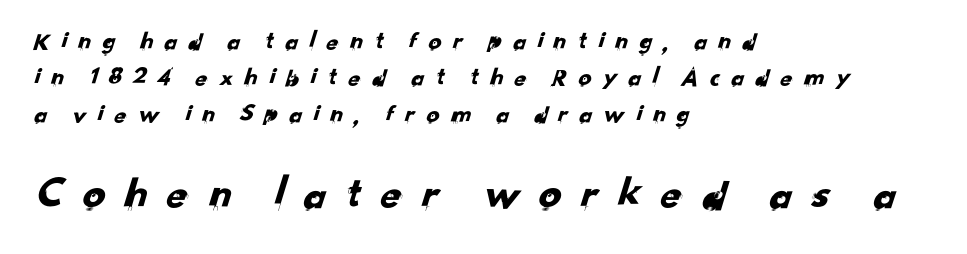
Size hierarchy here favors the trailing block over the leading one. Students, note that the glyphs here are deliberately spaced far apart. The typeface chosen for these lines omits serifs. Quick note: interline space is typical.
